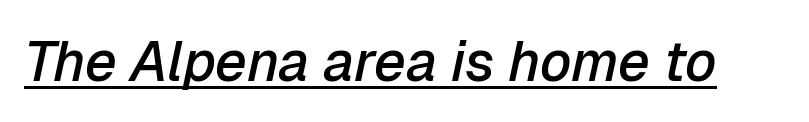
{"italic": "yes", "lean": "right", "slant_degrees": 12, "bold": "semi", "weight": "semibold", "width": "normal", "stroke_contrast": "low", "x_height": "medium", "monospaced": "no", "underline": "yes", "letter_spacing": "normal", "letter_spacing_em": 0.0, "glyph_px": 56}
